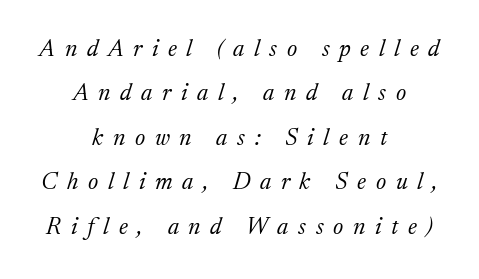
Short note: letters widely spaced. A typesetter would mark this as italic. Notice how the passage keeps no hard edge, just a central spine. Each row of text sits above clean, open space. The font sits on the lighter half of the weight spectrum, regular included.
